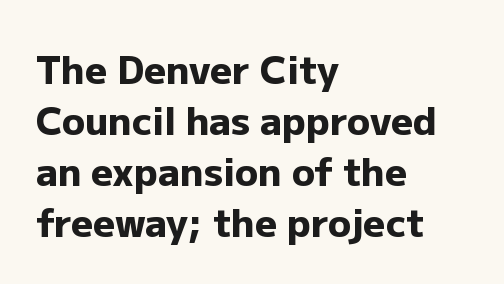
The image shows 38 px heavy sans-serif type, upright; set left-aligned, normal line spacing (1.34x), normal letter spacing, not underlined; low stroke contrast and a medium x-height.
